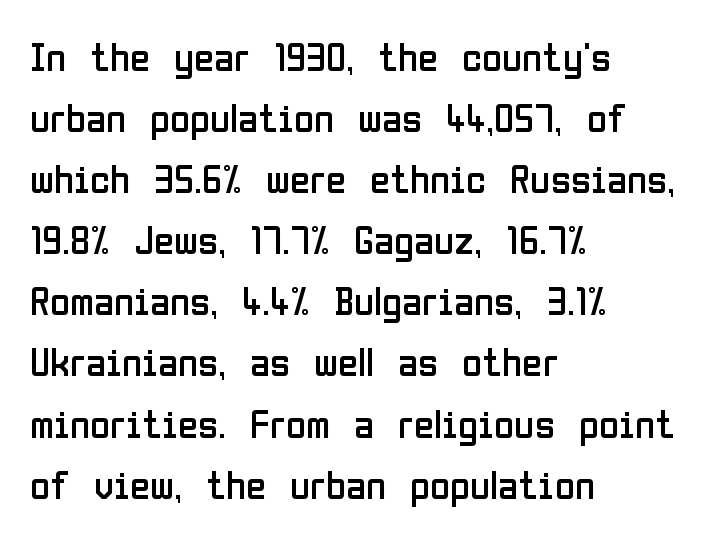
The image shows 41 px regular-weight, condensed sans-serif type, upright; set left-aligned, normal line spacing (1.49x), normal letter spacing, not underlined; low stroke contrast and a medium x-height.
